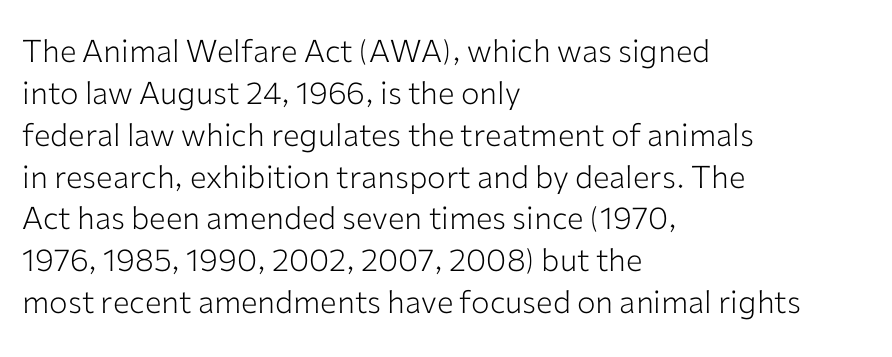
{"serif": "no", "italic": "no", "bold": "no", "weight": "light", "width": "normal", "stroke_contrast": "low", "x_height": "medium", "monospaced": "no", "underline": "no", "align": "left", "line_spacing": "normal", "line_spacing_ratio": 1.35, "letter_spacing": "normal", "letter_spacing_em": 0.0, "glyph_px": 31}
